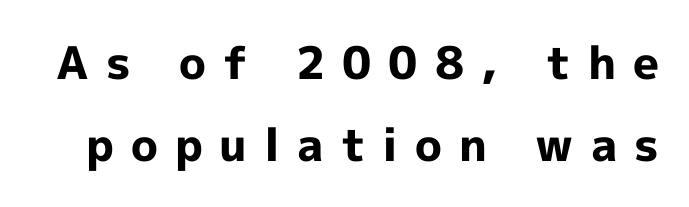
Tall strokes in this sample are plumb rather than angled. Between one letter and the next there's a generous, obvious gap. Bare-footed words on every line. Font category for this specimen: sans-serif.
